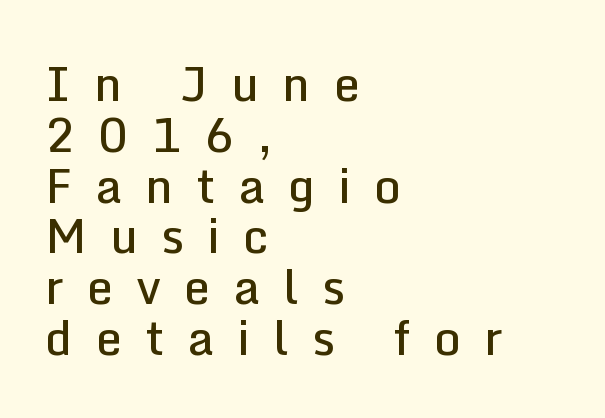
Q: Is the text bold? A: Semi-bold.
Q: Is the text italic (slanted)? A: No, it is upright.
Q: Is the typeface a serif or a sans-serif typeface? A: Sans-serif.
Q: Is the text underlined? A: No.
Q: How is the paragraph aligned? A: Left-aligned.
Q: Is the spacing between letters normal or unusually wide? A: Unusually wide.
Q: Is the spacing between lines tight, normal or loose? A: Tight.
Q: Width (condensed, normal, or wide)? A: Normal.
Q: Stroke contrast? A: Low.
Q: x-height? A: Medium.
Q: Monospaced? A: No.
